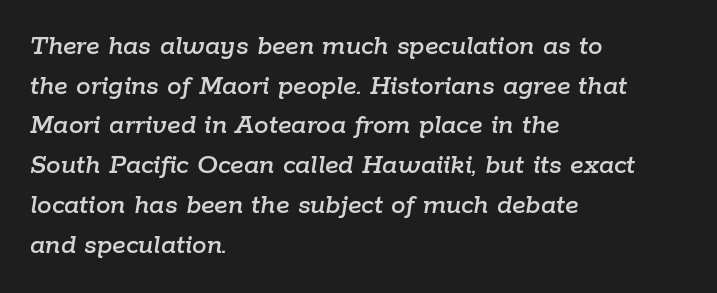
{"italic": "yes", "lean": "right", "slant_degrees": 9, "width": "normal", "stroke_contrast": "low", "x_height": "medium", "monospaced": "no", "underline": "no", "align": "left", "line_spacing": "normal", "line_spacing_ratio": 1.37, "letter_spacing": "normal", "letter_spacing_em": 0.0, "glyph_px": 29}
